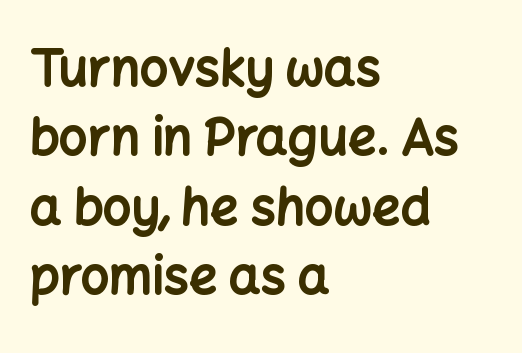
Q: Is the text bold? A: Yes.
Q: Is the text italic (slanted)? A: No, it is upright.
Q: Is the typeface a serif or a sans-serif typeface? A: Sans-serif.
Q: Is the text underlined? A: No.
Q: How is the paragraph aligned? A: Left-aligned.
Q: Is the spacing between letters normal or unusually wide? A: Normal.
Q: Is the spacing between lines tight, normal or loose? A: Normal.
Q: Width (condensed, normal, or wide)? A: Normal.
Q: Stroke contrast? A: Low.
Q: x-height? A: Medium.
Q: Monospaced? A: No.
